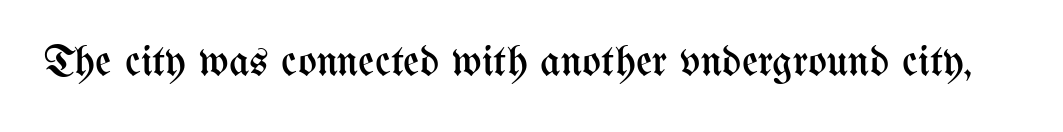
Q: Is the text bold? A: No.
Q: Is the text italic (slanted)? A: No, it is upright.
Q: Is the text underlined? A: No.
Q: Is the spacing between letters normal or unusually wide? A: Normal.
Q: Width (condensed, normal, or wide)? A: Condensed.
Q: Stroke contrast? A: Medium.
Q: x-height? A: Medium.
Q: Monospaced? A: No.
